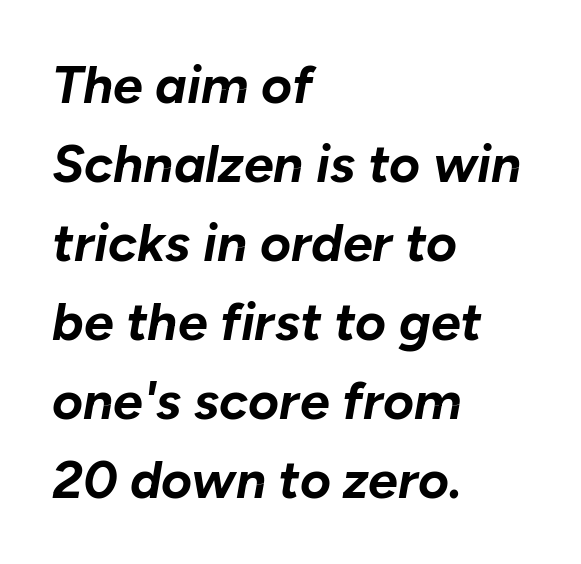
Q: Is the text bold? A: Yes.
Q: Is the text italic (slanted)? A: Yes, it leans right by about 10 degrees.
Q: Is the text underlined? A: No.
Q: How is the paragraph aligned? A: Left-aligned.
Q: Is the spacing between letters normal or unusually wide? A: Normal.
Q: Is the spacing between lines tight, normal or loose? A: Normal.
Q: Width (condensed, normal, or wide)? A: Normal.
Q: Stroke contrast? A: Low.
Q: x-height? A: Medium.
Q: Monospaced? A: No.
